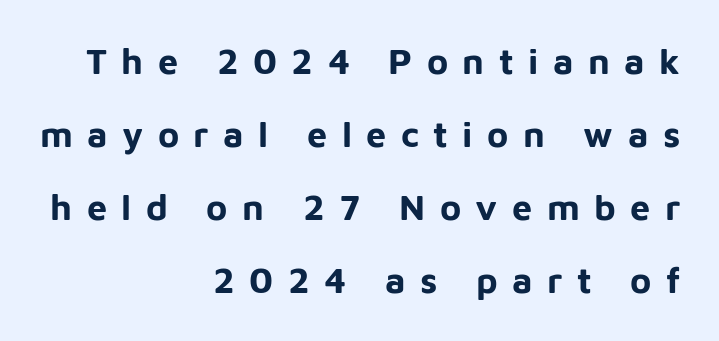
This sample has the flowing, uneven cadence of proportional lettering. Vertical strokes here are truly vertical. The typesetter chose a ragged-left arrangement here. Descenders hang freely into open space. Its strokes are broad and dark, the hallmark of bold type. Regarding leading, the lines here are spaced well apart.
